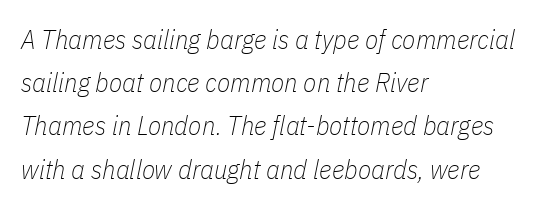
The face used here has a pronounced slope to its letters. The strokes carry an ordinary text weight at most. Standard letterfit; no display-style spreading of the glyphs. Reading down the column, the eye jumps a familiar distance to each next line. The glyphs are unaccompanied by any horizontal stroke below them.
